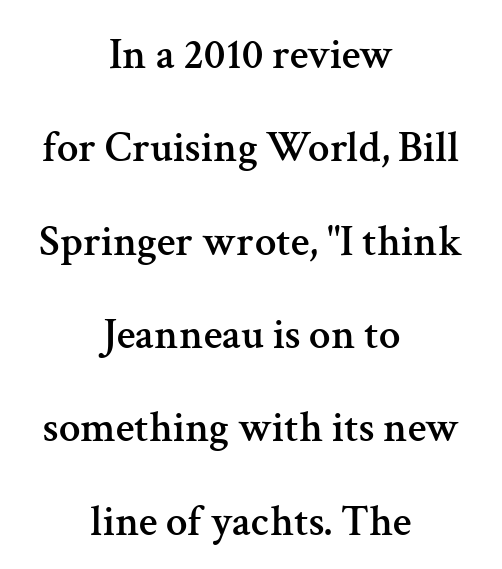
Do the characters align in a grid? No, the font is proportional. The compositor balanced each line on the midline. Leading is clearly above the norm, producing a sparse column. No extra tracking has been applied to these lines. The axis of the letterforms is exactly vertical.
